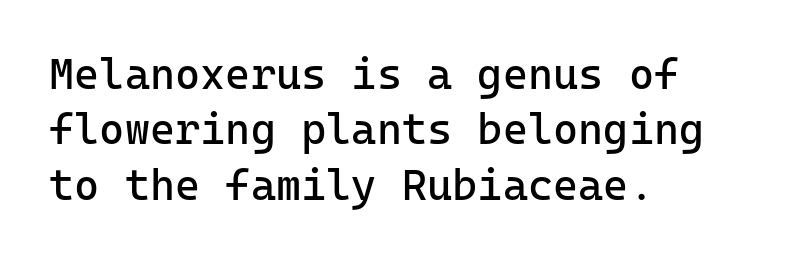
{"serif": "no", "italic": "no", "bold": "no", "weight": "regular", "width": "normal", "stroke_contrast": "low", "x_height": "medium", "monospaced": "yes", "underline": "no", "align": "left", "line_spacing": "normal", "line_spacing_ratio": 1.29, "letter_spacing": "normal", "letter_spacing_em": 0.0, "glyph_px": 43}
